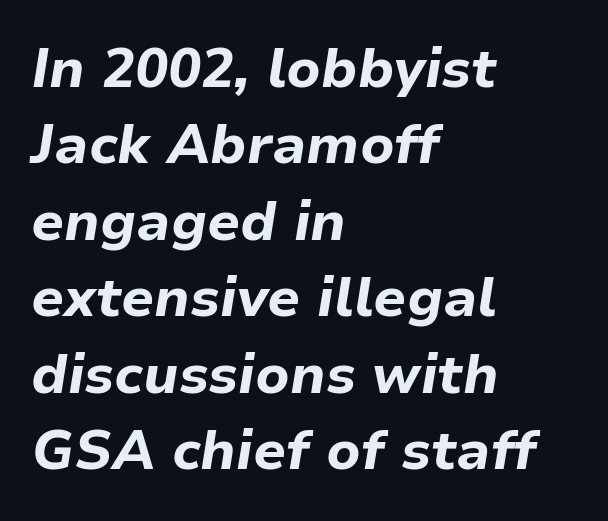
The image shows 55 px bold type, italic (leaning right); set left-aligned, normal line spacing (1.39x), normal letter spacing, not underlined; low stroke contrast and a medium x-height.
